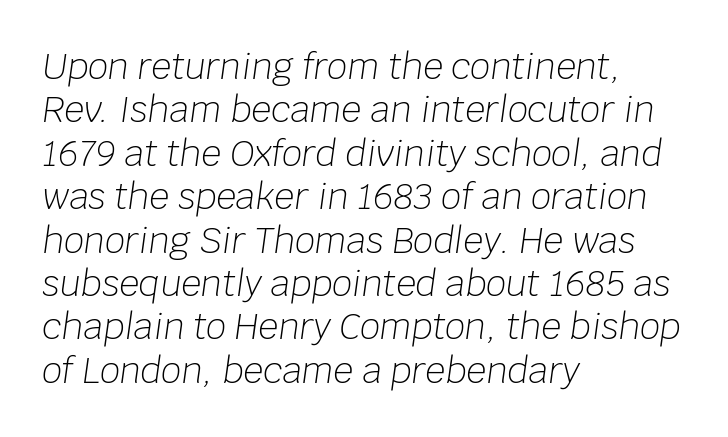
Q: Is the text bold? A: No.
Q: Is the text italic (slanted)? A: Yes, it leans right by about 8 degrees.
Q: Is the text underlined? A: No.
Q: How is the paragraph aligned? A: Left-aligned.
Q: Is the spacing between letters normal or unusually wide? A: Normal.
Q: Width (condensed, normal, or wide)? A: Normal.
Q: Stroke contrast? A: Low.
Q: x-height? A: Large.
Q: Monospaced? A: No.
